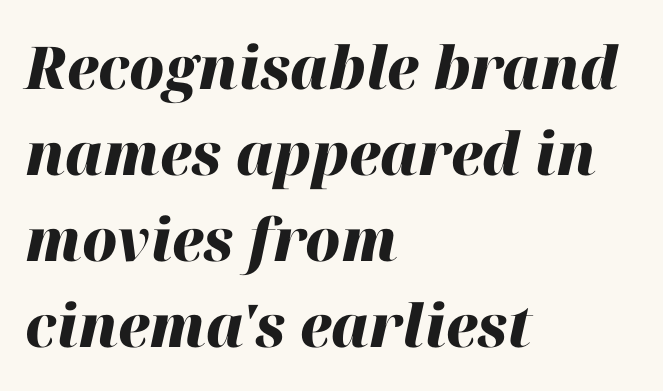
The image shows 59 px heavy type, italic (leaning right); set left-aligned, normal line spacing (1.46x), normal letter spacing, not underlined; high stroke contrast and a medium x-height.
